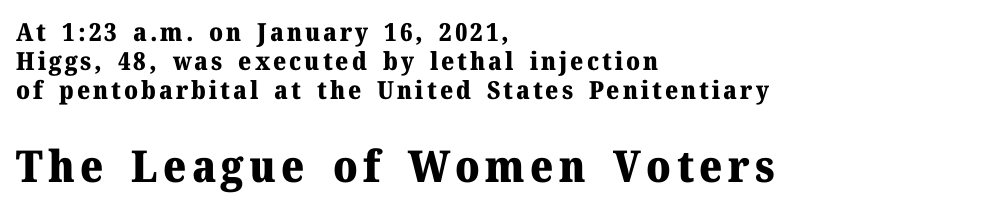
{"serif": "yes", "italic": "no", "bold": "yes", "weight": "heavy", "width": "normal", "stroke_contrast": "medium", "x_height": "medium", "monospaced": "no", "underline": "no", "align": "left", "line_spacing_ratio": 1.16, "larger_block": "second", "size_ratio": 1.76, "glyph_px": 44}
